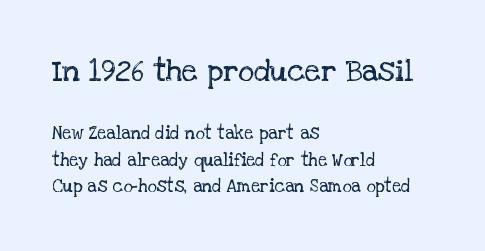
The image shows 31 px regular-weight serif type, upright; set left-aligned, normal line spacing (1.47x), normal letter spacing, not underlined; the first (top) block is 1.72x larger; low stroke contrast and a large x-height.
